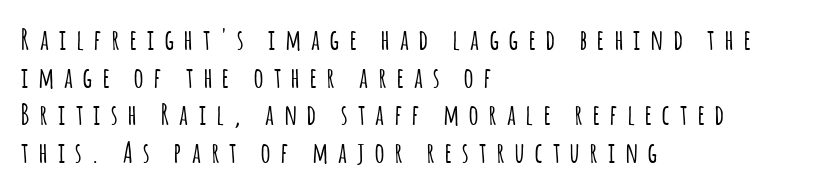
The image shows 29 px condensed sans-serif type, upright; set left-aligned, normal line spacing (1.3x), unusually wide letter spacing (+0.37 em), not underlined; low stroke contrast and a large x-height.
